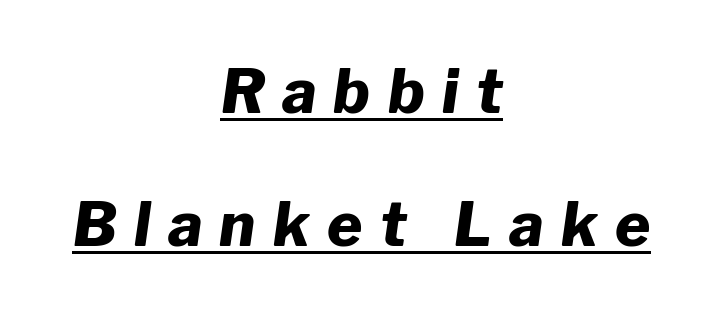
Q: Is the text bold? A: Yes.
Q: Is the text italic (slanted)? A: Yes, it leans right by about 8 degrees.
Q: Is the text underlined? A: Yes.
Q: How is the paragraph aligned? A: Centered.
Q: Is the spacing between letters normal or unusually wide? A: Unusually wide.
Q: Is the spacing between lines tight, normal or loose? A: Loose.
Q: Width (condensed, normal, or wide)? A: Normal.
Q: Stroke contrast? A: Low.
Q: x-height? A: Medium.
Q: Monospaced? A: No.
